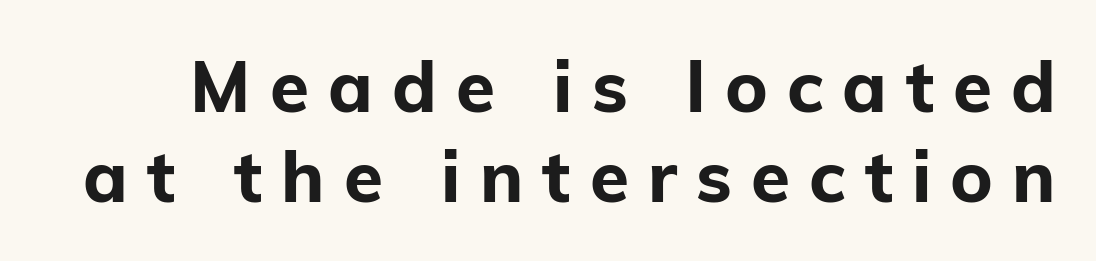
Observe the wide spacing: letters keep a clear distance from each other. Typographically, this falls in the sans-serif category. The zone under the glyphs is completely vacant. Rows of type keep a routine distance in the vertical direction.
